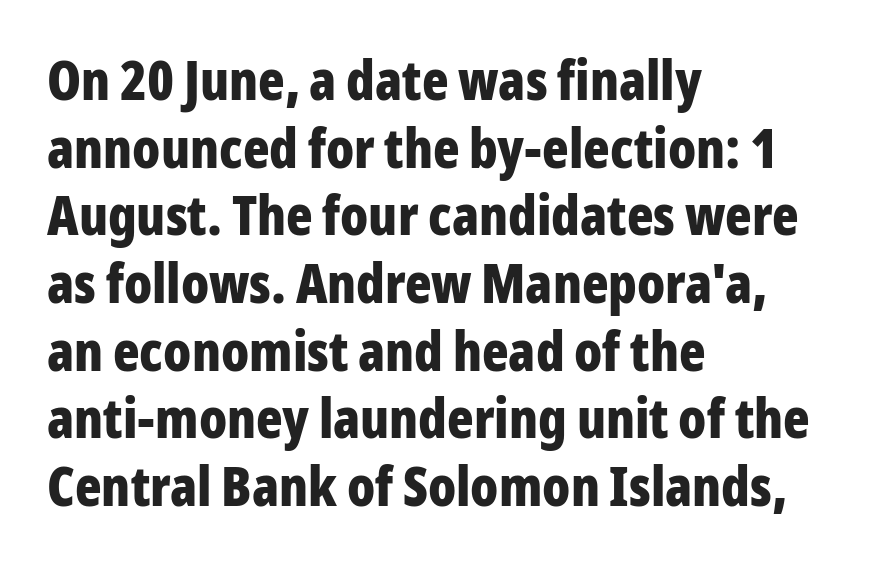
{"serif": "no", "italic": "no", "bold": "yes", "weight": "bold", "width": "condensed", "stroke_contrast": "low", "x_height": "medium", "monospaced": "no", "underline": "no", "align": "left", "line_spacing_ratio": 1.23, "letter_spacing": "normal", "letter_spacing_em": 0.0, "glyph_px": 55}
